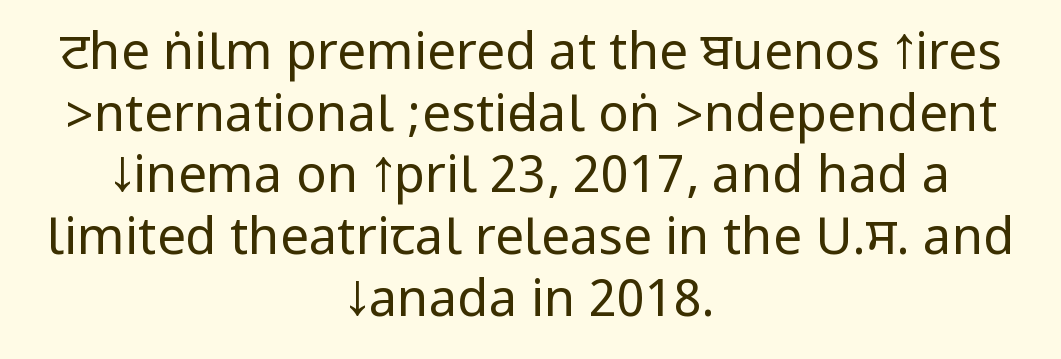
Q: Is the text bold? A: No.
Q: Is the text italic (slanted)? A: No, it is upright.
Q: Is the typeface a serif or a sans-serif typeface? A: Sans-serif.
Q: Is the text underlined? A: No.
Q: How is the paragraph aligned? A: Centered.
Q: Is the spacing between letters normal or unusually wide? A: Normal.
Q: Width (condensed, normal, or wide)? A: Condensed.
Q: Stroke contrast? A: Low.
